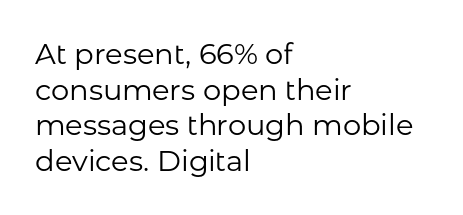
Think of a printed novel: that variable character pitch is what you see here. Compared with typical body copy, the letter spacing here is the same. Every row of glyphs begins at an identical x-position on the left. Check where the strokes stop: nothing finishes them off — pure sans. Vertical strokes here are truly vertical. Stems and bowls with no extra thickness — not bold.
